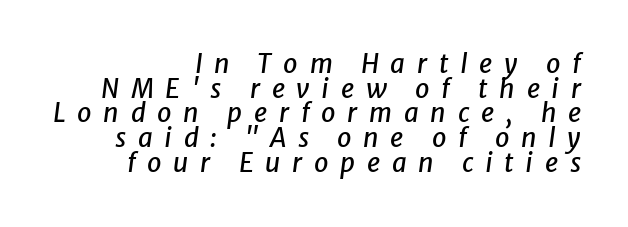
The string is rendered with underlining switched off. A typesetter would mark this as italic. Inter-character spacing is expanded well beyond the font's built-in metrics. Horizontal bands of white between lines are thin slivers.
